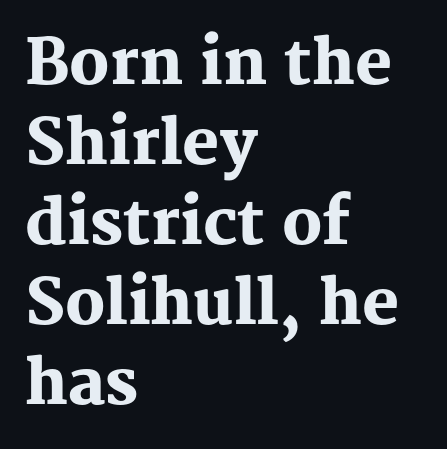
Varying glyph widths throughout — classic text-font behaviour. The glyphs are unaccompanied by any horizontal stroke below them. No extra tracking has been applied to these lines. This is roman type, the default non-slanted kind. Every letter is thick-stroked: bold, no question.
